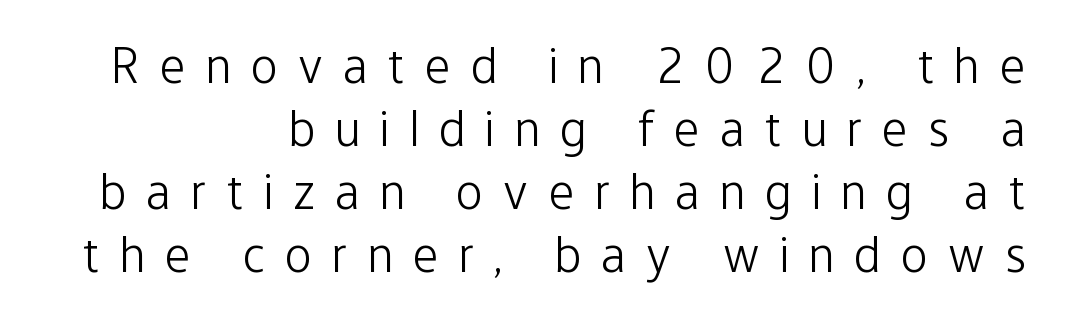
{"serif": "no", "italic": "no", "bold": "no", "weight": "light", "width": "condensed", "stroke_contrast": "low", "x_height": "medium", "monospaced": "no", "underline": "no", "align": "right", "line_spacing": "normal", "line_spacing_ratio": 1.26, "letter_spacing": "wide", "letter_spacing_em": 0.41, "glyph_px": 50}
